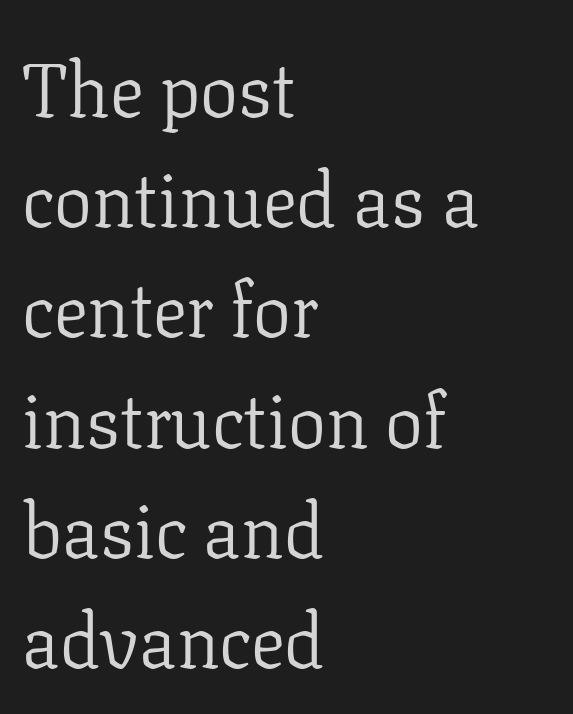
The image shows 76 px light serif type, upright; set left-aligned, normal line spacing (1.45x), normal letter spacing, not underlined; low stroke contrast and a medium x-height.
